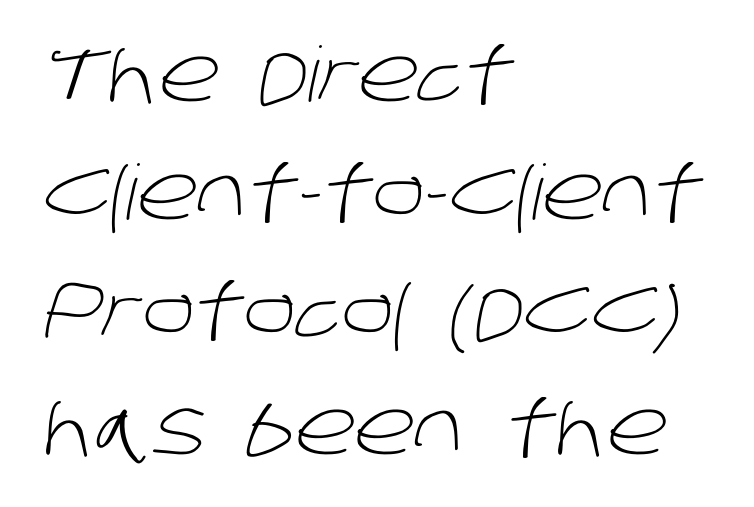
Descenders are the only things crossing below the line. Short note: letters normally spaced. Type style note: lacks serifs. Stems here are at most as thick as an everyday book face.
